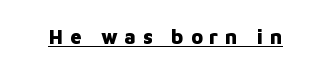
Q: Is the text bold? A: Yes.
Q: Is the text italic (slanted)? A: No, it is upright.
Q: Is the text underlined? A: Yes.
Q: Is the spacing between letters normal or unusually wide? A: Unusually wide.
